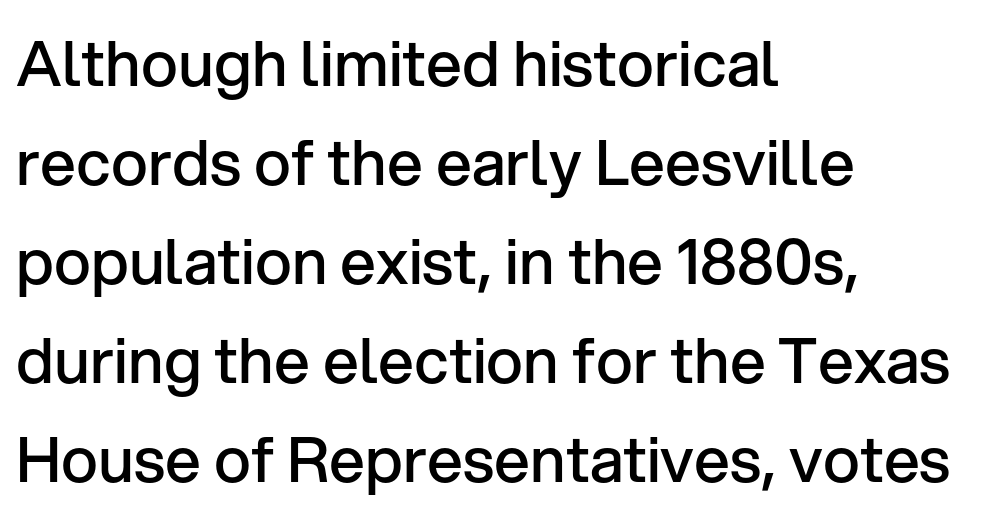
This sample keeps an unexceptional amount of space between lines. Spacing verdict: proportional, widths tailored to each character. As a designer I'd log this as weight 600, semibold. What stands out about the letter spacing? Nothing — it is the standard amount.
